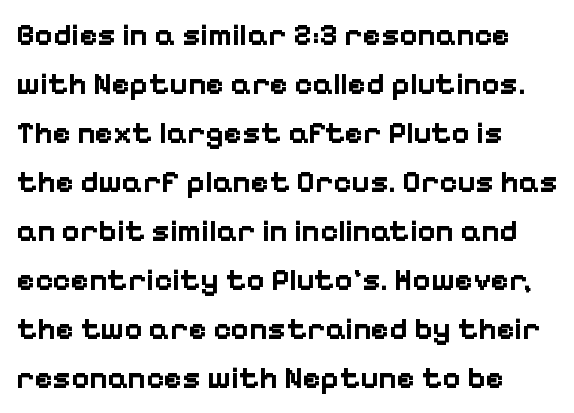
Grotesque or geometric, the face here clearly has no serifs. Horizontal alignment here is leftward, the default for most running prose. Is the letter spacing exaggerated? No — it looks like the ordinary default. Normally led — the rows are evenly, conventionally spaced. Stroke thickness is high; the sample reads as a true bold. Think of a printed novel: that variable character pitch is what you see here.
